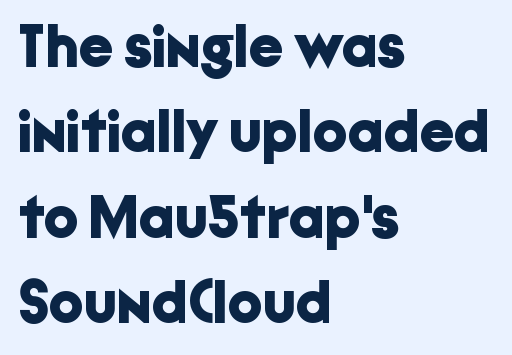
Interline gaps are of average width in this sample. The face used here is proportionally spaced, like ordinary book or web type. Stroke terminals: plain, sans-serif. A typesetter would mark this as roman, not italic. Unmarked baselines from the first word to the last.
